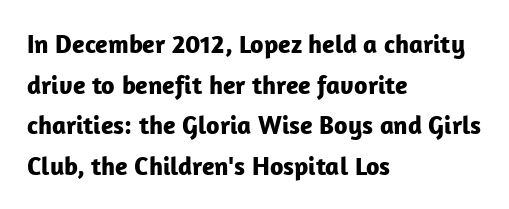
The image shows 26 px bold type, upright; set left-aligned, normal line spacing (1.56x), normal letter spacing, not underlined.
